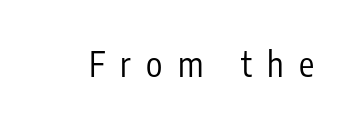
Q: Is the text bold? A: No.
Q: Is the text italic (slanted)? A: No, it is upright.
Q: Is the typeface a serif or a sans-serif typeface? A: Sans-serif.
Q: Is the text underlined? A: No.
Q: Is the spacing between letters normal or unusually wide? A: Unusually wide.
Q: Width (condensed, normal, or wide)? A: Condensed.
Q: Stroke contrast? A: Low.
Q: x-height? A: Medium.
Q: Monospaced? A: No.
